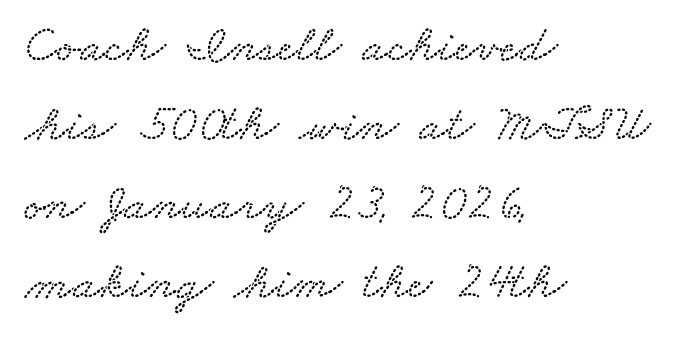
Q: Is the text underlined? A: No.
Q: How is the paragraph aligned? A: Left-aligned.
Q: Is the spacing between letters normal or unusually wide? A: Normal.
Q: Is the spacing between lines tight, normal or loose? A: Normal.
Q: Width (condensed, normal, or wide)? A: Wide.
Q: Stroke contrast? A: Low.
Q: x-height? A: Small.
Q: Monospaced? A: No.
